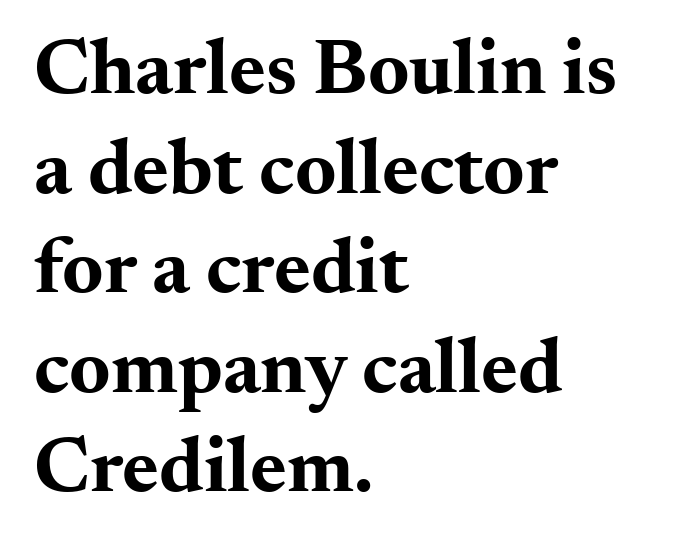
Q: Is the text bold? A: Yes.
Q: Is the text italic (slanted)? A: No, it is upright.
Q: Is the typeface a serif or a sans-serif typeface? A: Serif.
Q: Is the text underlined? A: No.
Q: How is the paragraph aligned? A: Left-aligned.
Q: Is the spacing between letters normal or unusually wide? A: Normal.
Q: Is the spacing between lines tight, normal or loose? A: Normal.
Q: Width (condensed, normal, or wide)? A: Wide.
Q: Stroke contrast? A: Medium.
Q: x-height? A: Small.
Q: Monospaced? A: No.
